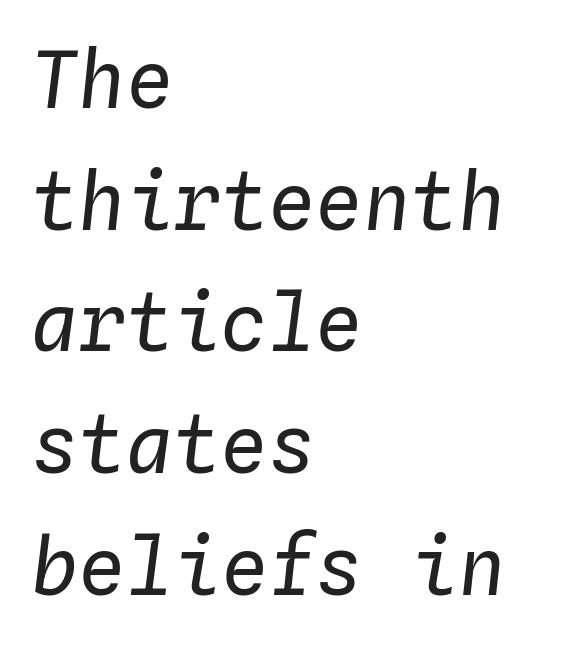
The image shows 79 px regular-weight type, italic (leaning right), monospaced; set left-aligned, normal line spacing (1.54x), normal letter spacing, not underlined; low stroke contrast and a medium x-height.
